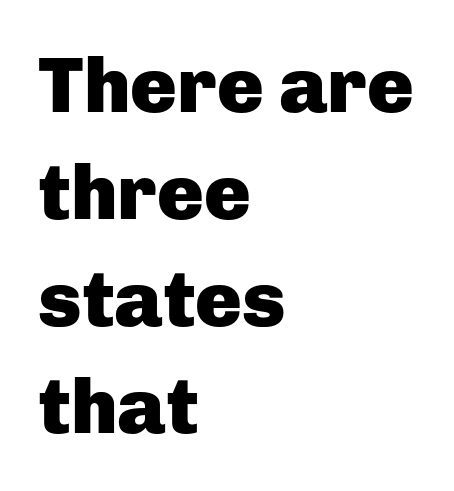
The image shows 78 px heavy sans-serif type, upright; set left-aligned, normal line spacing (1.37x), normal letter spacing, not underlined; low stroke contrast and a medium x-height.
